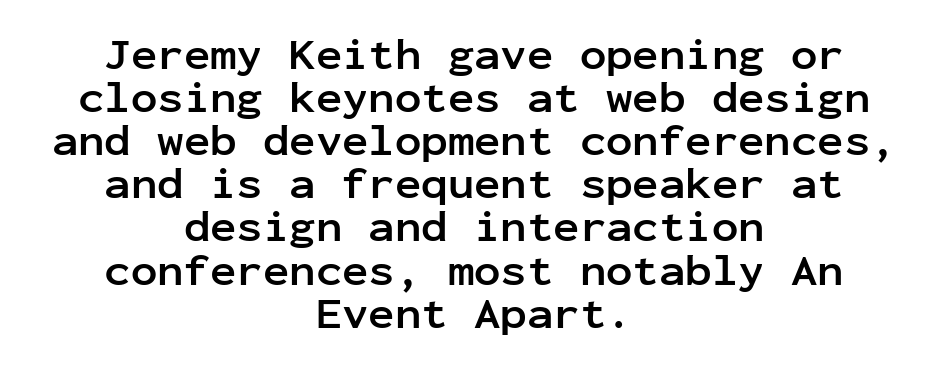
Q: Is the text bold? A: Yes.
Q: Is the text italic (slanted)? A: No, it is upright.
Q: Is the typeface a serif or a sans-serif typeface? A: Sans-serif.
Q: Is the text underlined? A: No.
Q: How is the paragraph aligned? A: Centered.
Q: Is the spacing between letters normal or unusually wide? A: Normal.
Q: Is the spacing between lines tight, normal or loose? A: Tight.
Q: Width (condensed, normal, or wide)? A: Normal.
Q: Stroke contrast? A: Low.
Q: x-height? A: Medium.
Q: Monospaced? A: Yes.
